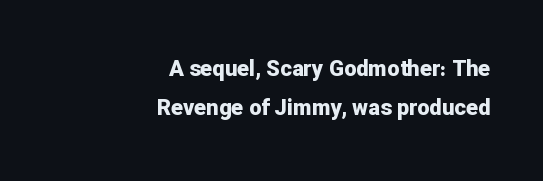
The image shows 22 px bold type, upright; set right-aligned, line spacing 1.79x, normal letter spacing, not underlined.
